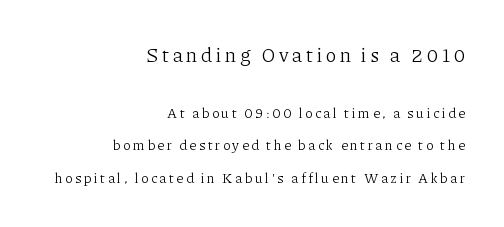
Q: Is the text bold? A: No.
Q: Is the text italic (slanted)? A: No, it is upright.
Q: Is the text underlined? A: No.
Q: How is the paragraph aligned? A: Right-aligned.
Q: Is the spacing between lines tight, normal or loose? A: Loose.
Q: Which block of text is set in a larger size, the first (top) or the second (bottom)? A: The first (top) one.
